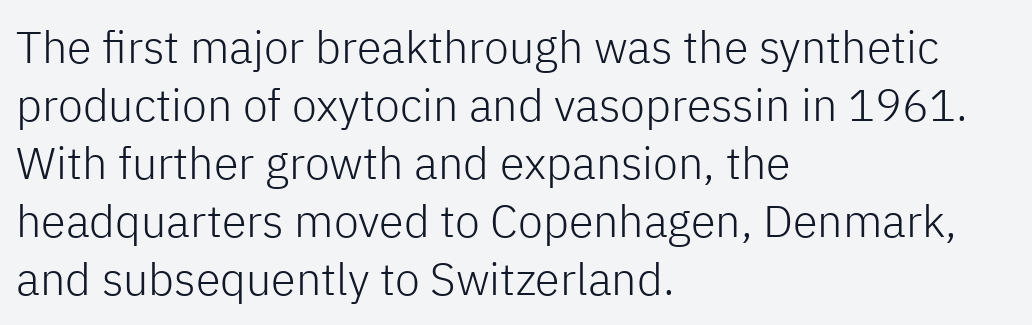
Q: Is the text bold? A: No.
Q: Is the text italic (slanted)? A: No, it is upright.
Q: Is the typeface a serif or a sans-serif typeface? A: Sans-serif.
Q: Is the text underlined? A: No.
Q: How is the paragraph aligned? A: Left-aligned.
Q: Is the spacing between letters normal or unusually wide? A: Normal.
Q: Is the spacing between lines tight, normal or loose? A: Normal.
Q: Width (condensed, normal, or wide)? A: Normal.
Q: Stroke contrast? A: Low.
Q: x-height? A: Medium.
Q: Monospaced? A: No.
